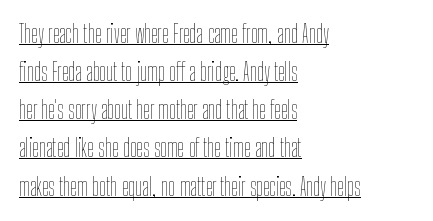
{"italic": "no", "bold": "no", "underline": "yes", "align": "left", "line_spacing": "normal", "line_spacing_ratio": 1.59, "letter_spacing": "normal", "letter_spacing_em": 0.0, "glyph_px": 24}
